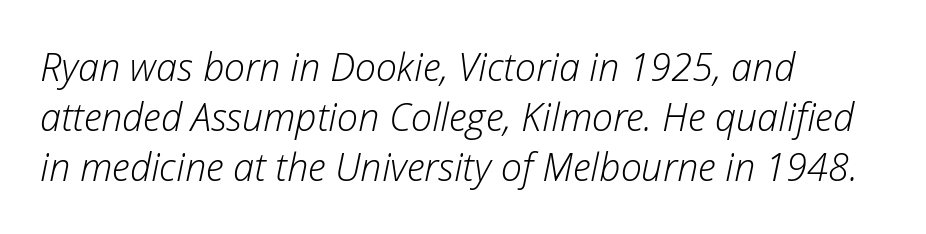
The image shows 38 px light type, italic (leaning right); set left-aligned, normal line spacing (1.32x), normal letter spacing, not underlined; low stroke contrast and a medium x-height.
